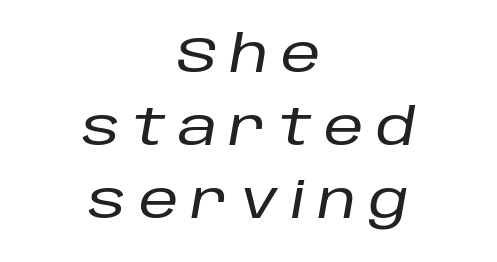
{"italic": "yes", "lean": "right", "slant_degrees": 10, "width": "normal", "stroke_contrast": "low", "x_height": "large", "monospaced": "no", "underline": "no", "align": "center", "line_spacing": "normal", "line_spacing_ratio": 1.46, "letter_spacing": "wide", "letter_spacing_em": 0.25, "glyph_px": 50}
